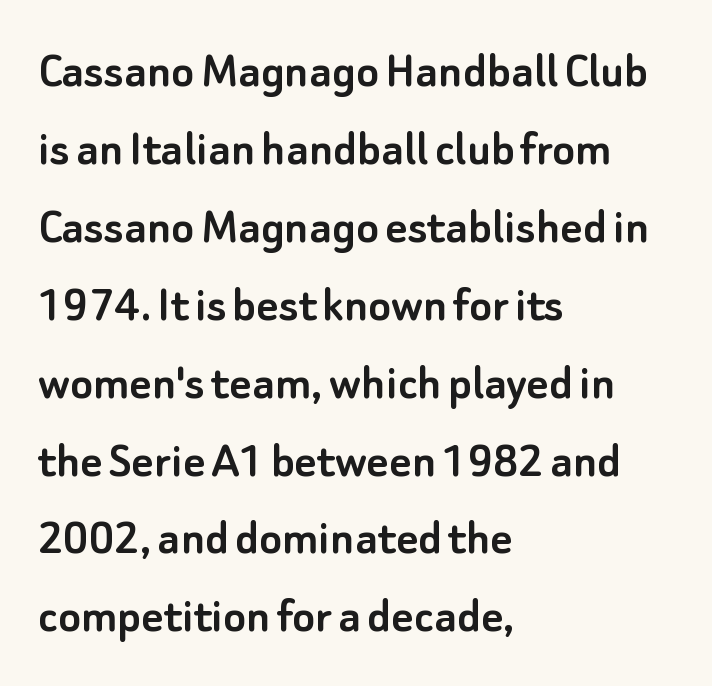
Q: Is the text italic (slanted)? A: No, it is upright.
Q: Is the typeface a serif or a sans-serif typeface? A: Sans-serif.
Q: Is the text underlined? A: No.
Q: How is the paragraph aligned? A: Left-aligned.
Q: Is the spacing between letters normal or unusually wide? A: Normal.
Q: Is the spacing between lines tight, normal or loose? A: Normal.
Q: Width (condensed, normal, or wide)? A: Normal.
Q: Stroke contrast? A: Low.
Q: x-height? A: Small.
Q: Monospaced? A: No.
